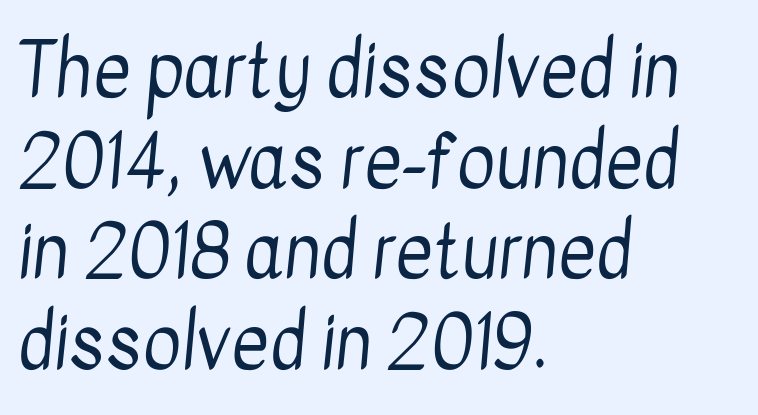
Heft: none added — not bold. Short and long lines alike share a common starting point at left. The area under the type is left untouched. Letterform terminals end flat and unadorned throughout the passage. The letters advance in unequal steps, a hallmark of proportional type. Nothing unusual about the tracking: characters are spaced as the font intends.
